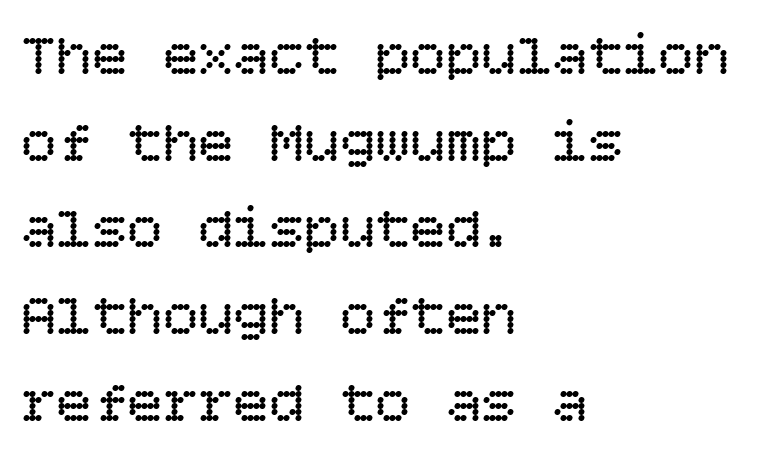
The image shows 59 px regular-weight type, upright; set left-aligned, normal line spacing (1.47x), normal letter spacing, not underlined; low stroke contrast and a large x-height.
